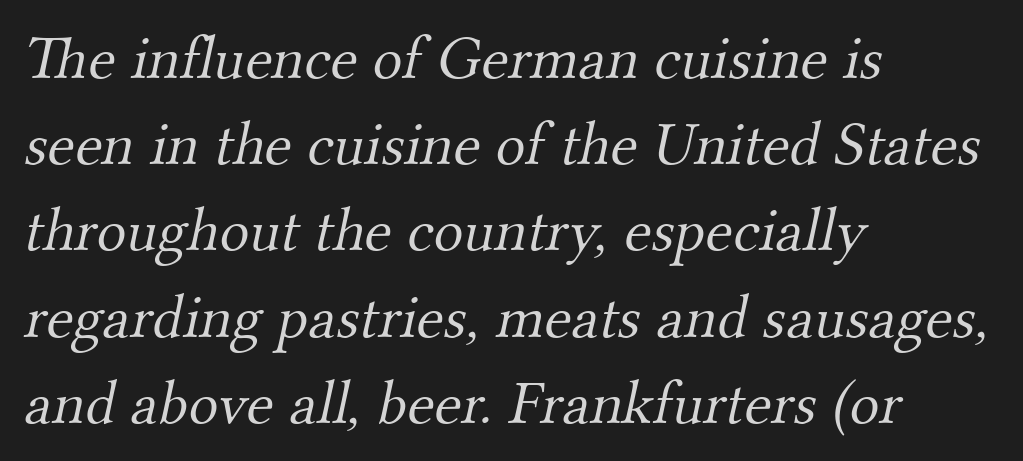
Q: Is the text bold? A: No.
Q: Is the typeface a serif or a sans-serif typeface? A: Serif.
Q: Is the text underlined? A: No.
Q: How is the paragraph aligned? A: Left-aligned.
Q: Is the spacing between letters normal or unusually wide? A: Normal.
Q: Is the spacing between lines tight, normal or loose? A: Normal.
Q: Width (condensed, normal, or wide)? A: Normal.
Q: Stroke contrast? A: Medium.
Q: x-height? A: Small.
Q: Monospaced? A: No.
